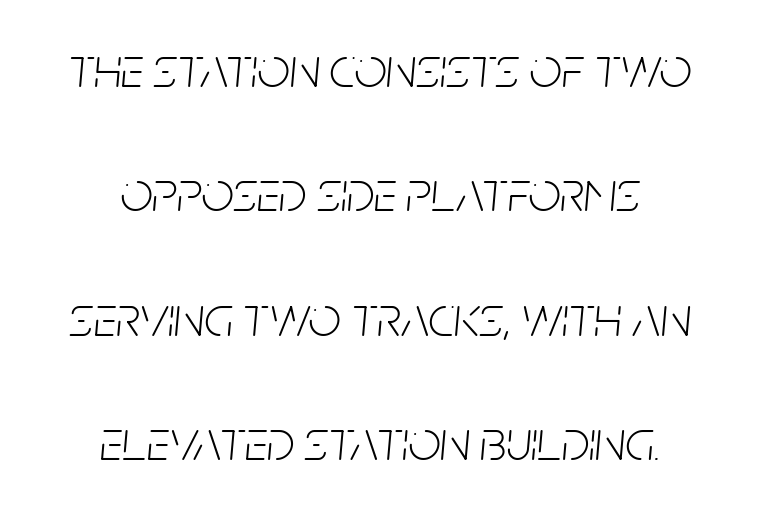
{"italic": "yes", "lean": "right", "slant_degrees": 5, "bold": "no", "weight": "light", "width": "condensed", "stroke_contrast": "low", "x_height": "large", "monospaced": "no", "underline": "no", "align": "center", "line_spacing": "loose", "line_spacing_ratio": 2.18, "letter_spacing": "normal", "letter_spacing_em": 0.0, "glyph_px": 57}
